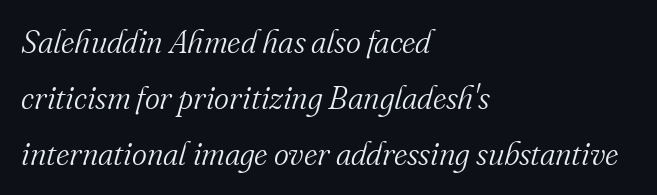
Q: Is the text bold? A: No.
Q: Is the text italic (slanted)? A: Yes, it leans right by about 16 degrees.
Q: Is the typeface a serif or a sans-serif typeface? A: Serif.
Q: Is the text underlined? A: No.
Q: How is the paragraph aligned? A: Left-aligned.
Q: Is the spacing between letters normal or unusually wide? A: Normal.
Q: Width (condensed, normal, or wide)? A: Normal.
Q: Stroke contrast? A: Medium.
Q: x-height? A: Small.
Q: Monospaced? A: No.
